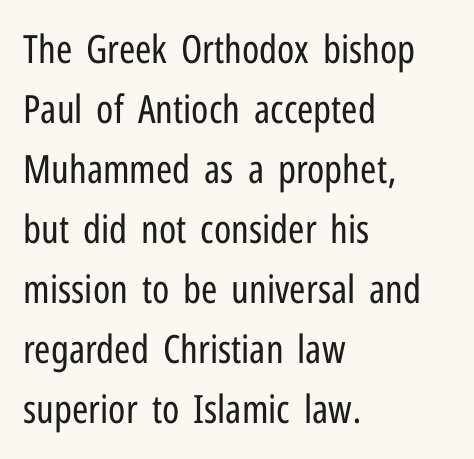
The image shows 39 px regular-weight, condensed sans-serif type, upright; set left-aligned, normal line spacing (1.54x), normal letter spacing, not underlined; low stroke contrast and a medium x-height.
